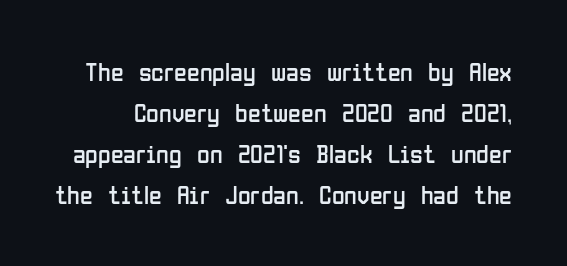
The image shows 26 px text type, upright; set normal line spacing (1.58x), normal letter spacing, not underlined.
